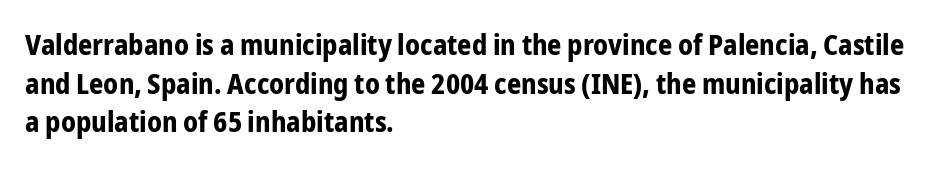
These lines sit exactly where default settings would place them. This sample has the flowing, uneven cadence of proportional lettering. This sample uses an upright cut, with every glyph sitting square on the baseline. Descender tails drop into unmarked territory.
